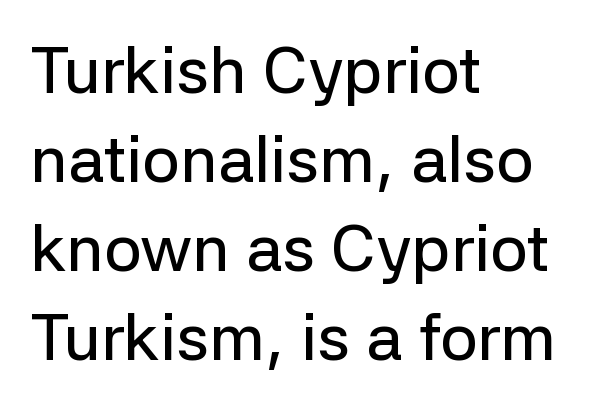
The image shows 66 px sans-serif type, upright; set left-aligned, normal line spacing (1.35x), normal letter spacing, not underlined; low stroke contrast and a medium x-height.
